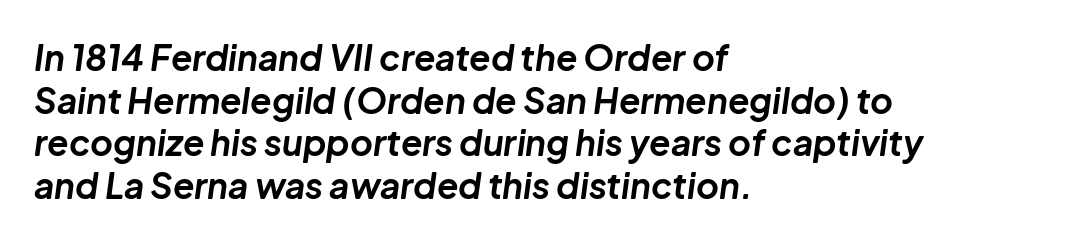
The gap between lines stays unmarked. Varying glyph widths throughout — classic text-font behaviour. The setting favours the left margin, as ordinary paragraphs usually do. There's an unmistakable incline to the writing here. Default kerning and tracking; the words read as compact shapes.
